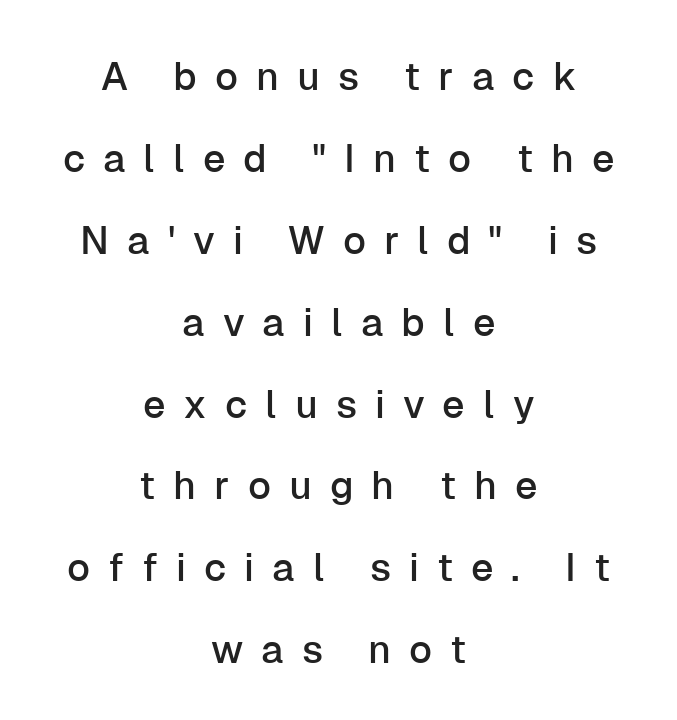
The image shows 39 px sans-serif type, upright; set centered, loose line spacing (2.1x), unusually wide letter spacing (+0.46 em), not underlined; low stroke contrast and a medium x-height.
